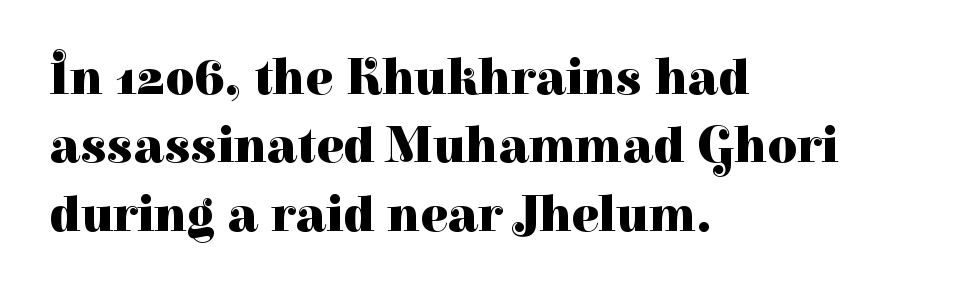
{"serif": "yes", "italic": "no", "bold": "yes", "weight": "heavy", "width": "normal", "stroke_contrast": "high", "x_height": "medium", "monospaced": "no", "underline": "no", "align": "left", "line_spacing": "normal", "line_spacing_ratio": 1.34, "letter_spacing": "normal", "letter_spacing_em": 0.0, "glyph_px": 51}
